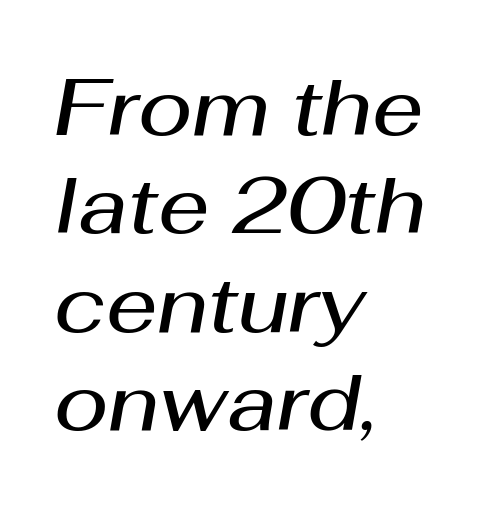
The image shows 80 px semibold type, italic (leaning right); set left-aligned, line spacing 1.23x, normal letter spacing, not underlined; medium stroke contrast and a medium x-height.
